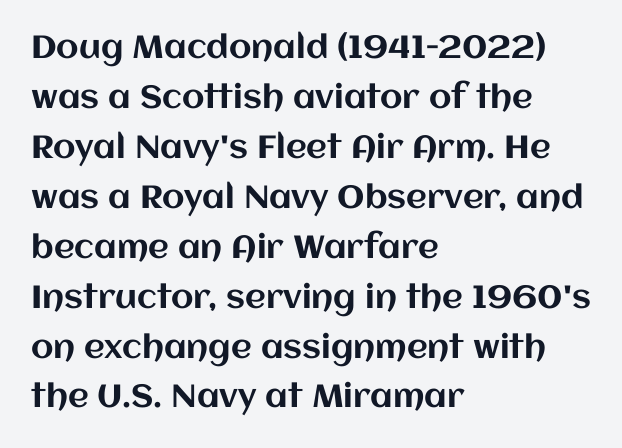
The image shows 32 px text type, upright; set left-aligned, normal line spacing (1.56x), normal letter spacing, not underlined; medium stroke contrast and a large x-height.
